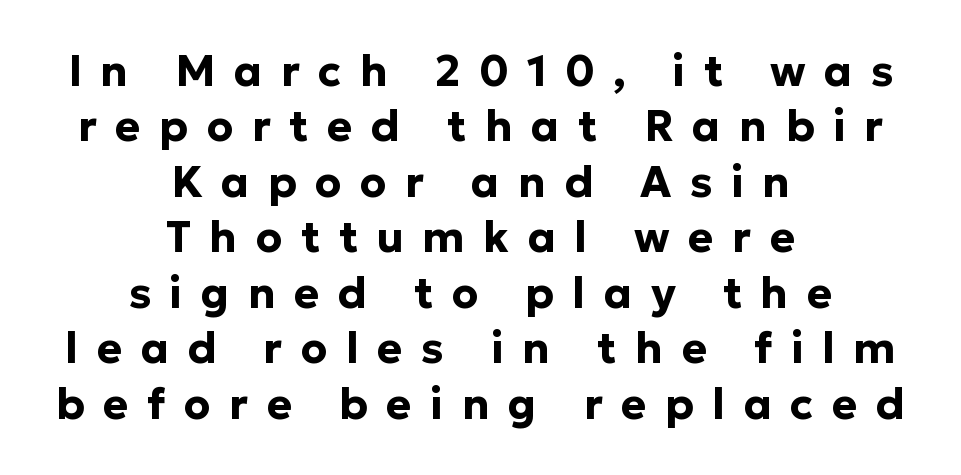
Q: Is the text bold? A: Yes.
Q: Is the text italic (slanted)? A: No, it is upright.
Q: Is the typeface a serif or a sans-serif typeface? A: Sans-serif.
Q: Is the text underlined? A: No.
Q: How is the paragraph aligned? A: Centered.
Q: Is the spacing between letters normal or unusually wide? A: Unusually wide.
Q: Is the spacing between lines tight, normal or loose? A: Normal.
Q: Width (condensed, normal, or wide)? A: Normal.
Q: Stroke contrast? A: Low.
Q: x-height? A: Medium.
Q: Monospaced? A: No.
